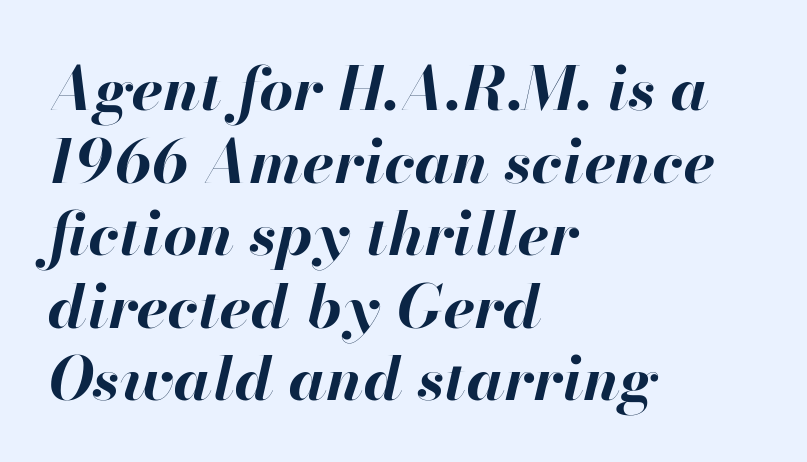
The image shows 60 px bold type, italic (leaning right); set left-aligned, line spacing 1.21x, normal letter spacing, not underlined; high stroke contrast and a small x-height.
